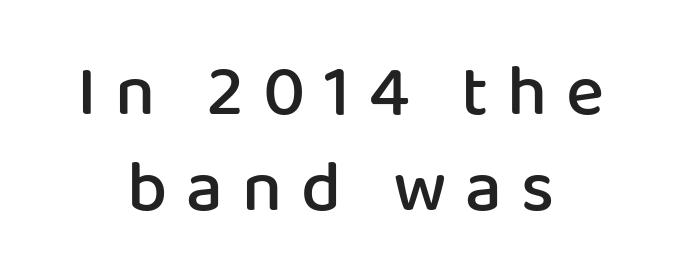
Q: Is the text bold? A: Semi-bold.
Q: Is the text italic (slanted)? A: No, it is upright.
Q: Is the typeface a serif or a sans-serif typeface? A: Sans-serif.
Q: Is the text underlined? A: No.
Q: How is the paragraph aligned? A: Centered.
Q: Is the spacing between letters normal or unusually wide? A: Unusually wide.
Q: Is the spacing between lines tight, normal or loose? A: Normal.
Q: Width (condensed, normal, or wide)? A: Normal.
Q: Stroke contrast? A: Low.
Q: x-height? A: Medium.
Q: Monospaced? A: No.
